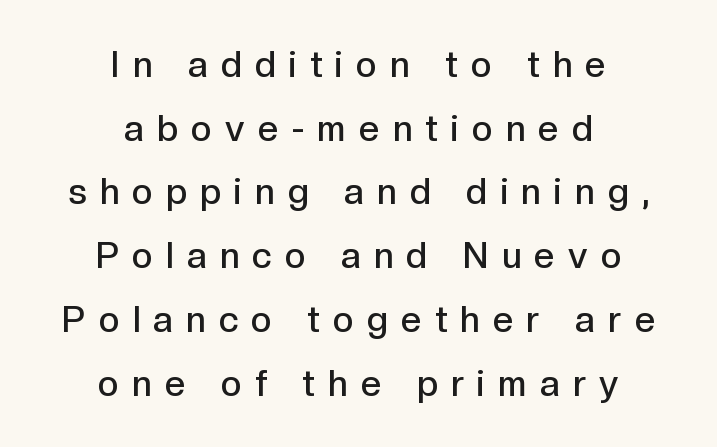
Q: Is the text bold? A: Semi-bold.
Q: Is the text italic (slanted)? A: No, it is upright.
Q: Is the typeface a serif or a sans-serif typeface? A: Sans-serif.
Q: Is the text underlined? A: No.
Q: How is the paragraph aligned? A: Centered.
Q: Is the spacing between letters normal or unusually wide? A: Unusually wide.
Q: Width (condensed, normal, or wide)? A: Normal.
Q: x-height? A: Medium.
Q: Monospaced? A: No.
